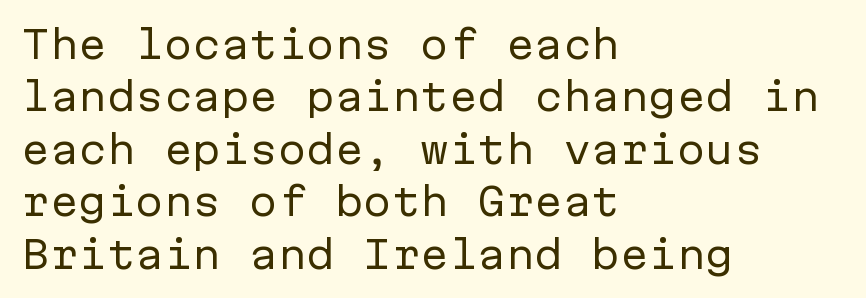
The type family on display is of the sans-serif kind. Does the lettering tilt? It doesn't — this is upright. Ink coverage per letter is moderate at most. Think of a typewriter: that constant character pitch is what you see here. Reading down the column, the eye jumps a familiar distance to each next line.
